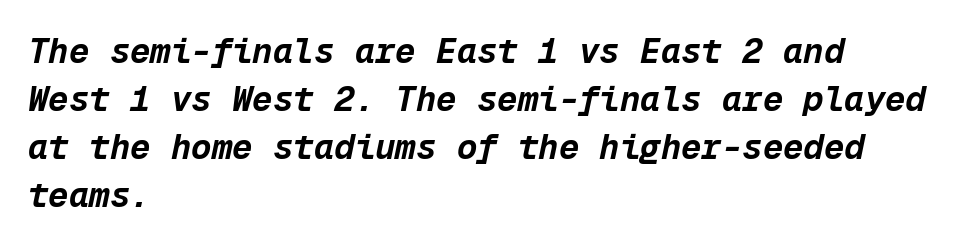
Q: Is the text bold? A: Yes.
Q: Is the text italic (slanted)? A: Yes, it leans right by about 12 degrees.
Q: Is the text underlined? A: No.
Q: How is the paragraph aligned? A: Left-aligned.
Q: Is the spacing between letters normal or unusually wide? A: Normal.
Q: Is the spacing between lines tight, normal or loose? A: Normal.
Q: Width (condensed, normal, or wide)? A: Normal.
Q: Stroke contrast? A: Low.
Q: x-height? A: Medium.
Q: Monospaced? A: Yes.
